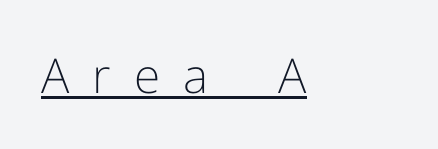
{"serif": "no", "italic": "no", "bold": "no", "weight": "light", "width": "normal", "stroke_contrast": "low", "x_height": "medium", "monospaced": "no", "underline": "yes", "align": "left", "letter_spacing": "wide", "letter_spacing_em": 0.48, "glyph_px": 48}
